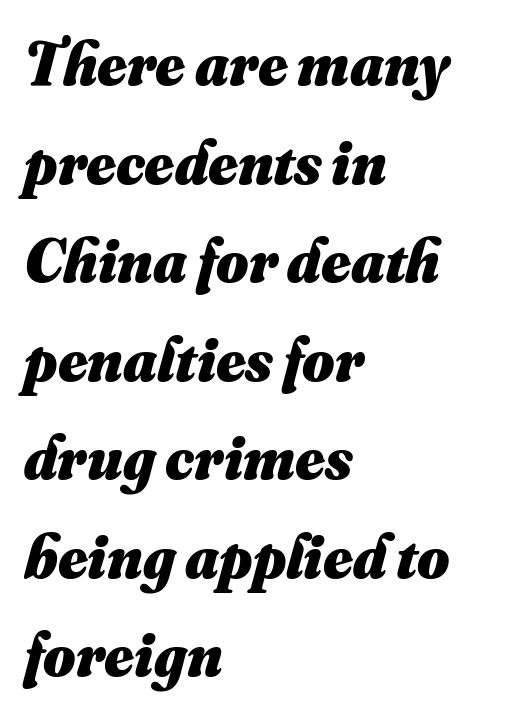
The image shows 62 px heavy type; set left-aligned, normal line spacing (1.59x), normal letter spacing, not underlined; medium stroke contrast and a small x-height.
